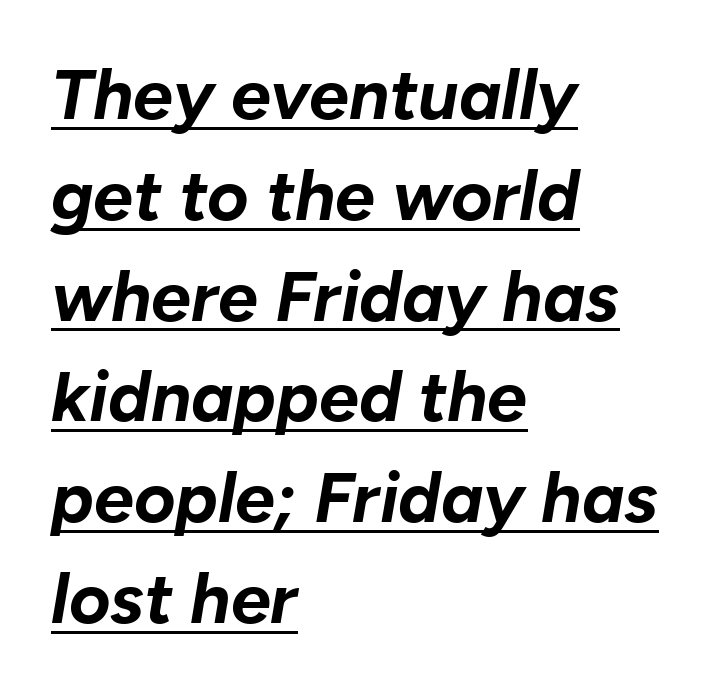
Every letter is thick-stroked: bold, no question. The line texture is even and compact thanks to regular tracking. Would a proofreader flag this as italicized? Yes. You can see a thin bar hugging the bottom of the glyphs. Is this a fixed-width face? No — the glyphs have proportional, varying widths. The leading is moderate, giving the passage an even texture.
